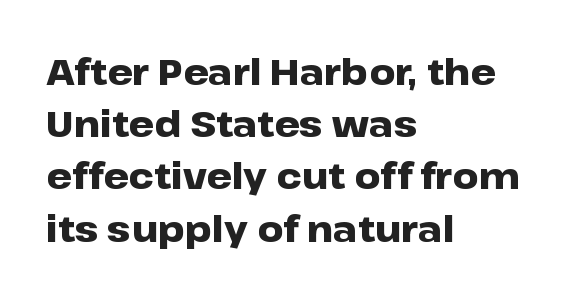
{"serif": "no", "italic": "no", "bold": "yes", "weight": "heavy", "width": "wide", "stroke_contrast": "low", "x_height": "medium", "monospaced": "no", "underline": "no", "align": "left", "line_spacing": "normal", "line_spacing_ratio": 1.45, "letter_spacing": "normal", "letter_spacing_em": 0.0, "glyph_px": 36}
